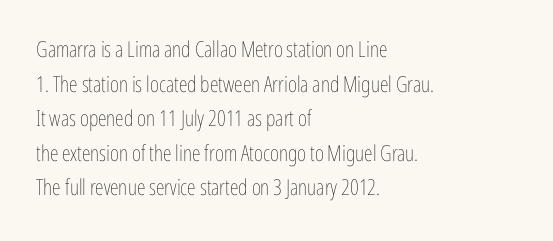
Which margin do the lines hug? The left one — the right edge is uneven. This is roman type, the default non-slanted kind. Summary of vertical rhythm: regular, with standard interline spacing. These glyphs show unthickened strokes, regular width or finer. The rendering keeps characters at their native spacing. The gap between lines stays unmarked.
